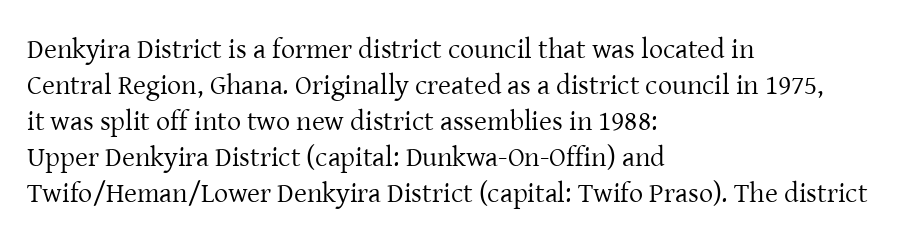
The image shows 28 px regular-weight serif type, upright; set left-aligned, normal line spacing (1.29x), normal letter spacing, not underlined; low stroke contrast and a medium x-height.
